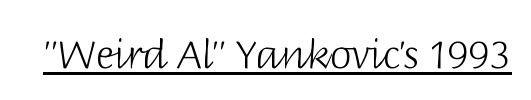
No letter is thick-stroked: the sample isn't bold. No feet cap the strokes, marking this as sans-serif type. You could call the tracking neutral — neither tight nor loose. The lettering stays uniformly vertical, giving the passage a roman look. Looks like regular typesetting: each glyph gets only the width it needs.
